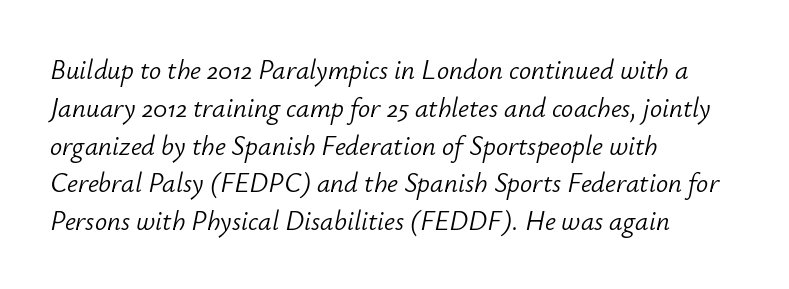
Q: Is the text bold? A: No.
Q: Is the text italic (slanted)? A: Yes, it leans right by about 12 degrees.
Q: Is the text underlined? A: No.
Q: How is the paragraph aligned? A: Left-aligned.
Q: Is the spacing between letters normal or unusually wide? A: Normal.
Q: Is the spacing between lines tight, normal or loose? A: Normal.
